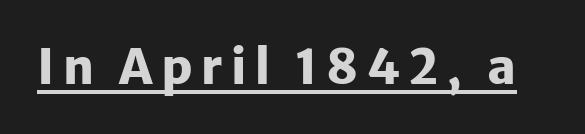
This sample uses an upright cut, with every glyph sitting square on the baseline. Each line of the rendering has a horizontal stroke beneath the glyphs. Proportional: the letters do not fall into vertical columns. How heavy is the stroke? Heavy — this is a bold. Each letter's strokes conclude bluntly, with no projecting serifs.
